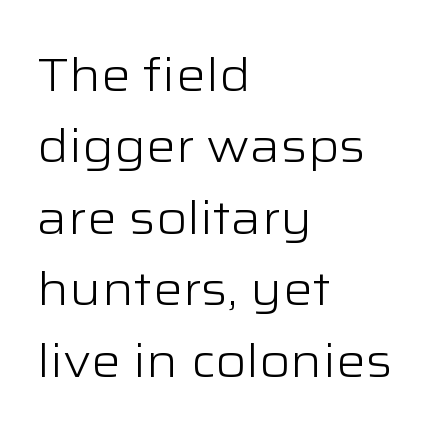
The image shows 47 px light, wide sans-serif type, upright; set left-aligned, normal line spacing (1.52x), normal letter spacing, not underlined; low stroke contrast and a medium x-height.
